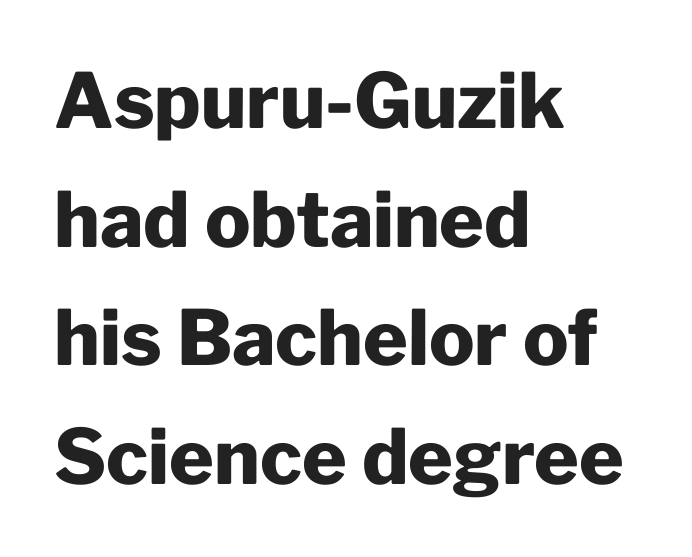
{"serif": "no", "italic": "no", "bold": "yes", "weight": "heavy", "width": "normal", "stroke_contrast": "low", "x_height": "medium", "monospaced": "no", "underline": "no", "align": "left", "line_spacing": "normal", "line_spacing_ratio": 1.56, "letter_spacing": "normal", "letter_spacing_em": 0.0, "glyph_px": 76}
